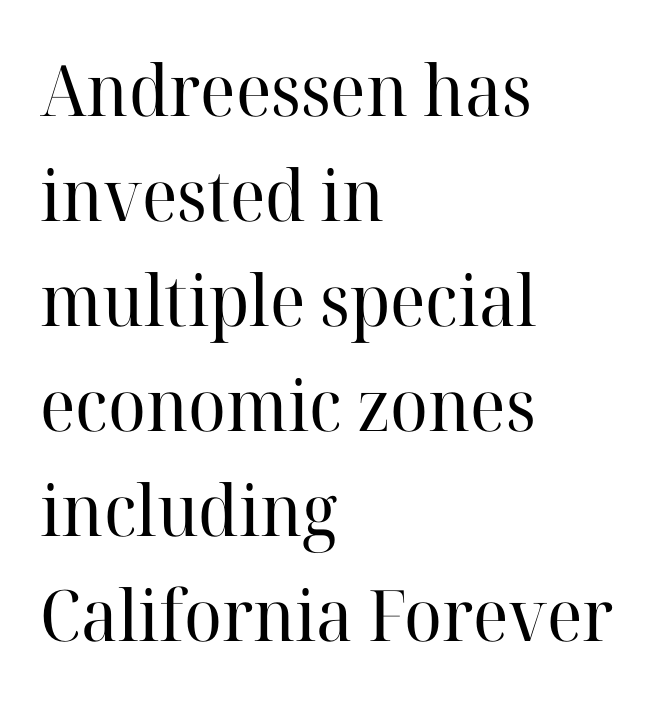
The image shows 71 px regular-weight serif type, upright; set left-aligned, normal line spacing (1.48x), normal letter spacing, not underlined; high stroke contrast and a medium x-height.
